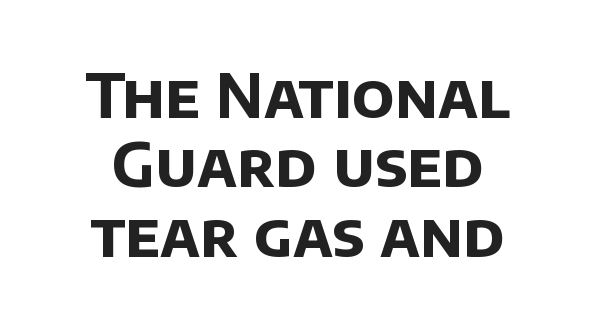
Q: Is the text bold? A: Yes.
Q: Is the typeface a serif or a sans-serif typeface? A: Sans-serif.
Q: Is the text underlined? A: No.
Q: Is the spacing between letters normal or unusually wide? A: Normal.
Q: Is the spacing between lines tight, normal or loose? A: Tight.
Q: Width (condensed, normal, or wide)? A: Normal.
Q: Stroke contrast? A: Low.
Q: x-height? A: Large.
Q: Monospaced? A: No.
